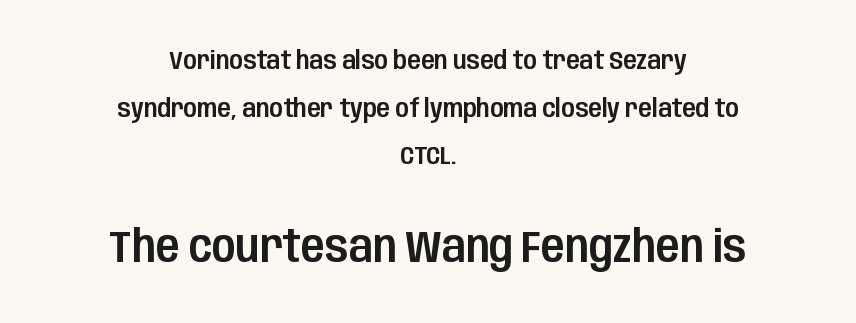
The image shows 44 px condensed sans-serif type, upright; set centered, loose line spacing (1.91x), normal letter spacing, not underlined; the second (bottom) block is 1.76x larger; low stroke contrast and a large x-height.
